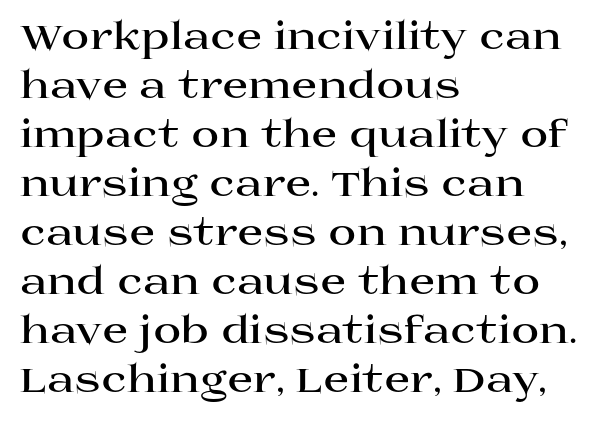
The image shows 38 px bold, wide serif type, upright; set left-aligned, normal line spacing (1.29x), normal letter spacing, not underlined; high stroke contrast and a large x-height.
